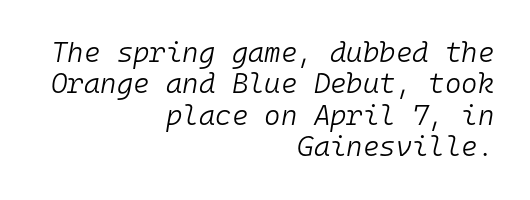
{"italic": "yes", "lean": "right", "slant_degrees": 10, "bold": "no", "weight": "light", "width": "normal", "stroke_contrast": "low", "x_height": "medium", "monospaced": "yes", "underline": "no", "align": "right", "line_spacing": "tight", "line_spacing_ratio": 1.12, "letter_spacing": "normal", "letter_spacing_em": 0.0, "glyph_px": 28}
